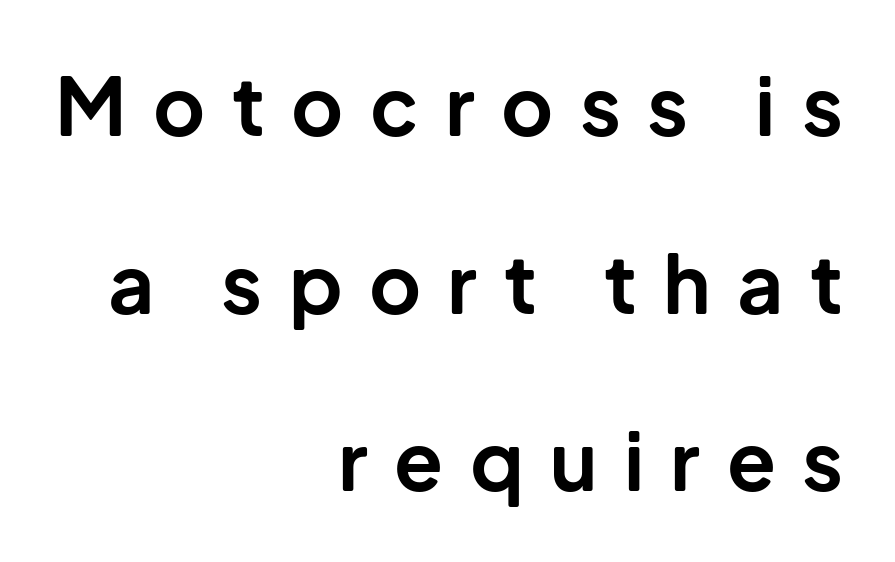
The image shows 80 px bold sans-serif type, upright; set right-aligned, loose line spacing (2.22x), unusually wide letter spacing (+0.33 em), not underlined; low stroke contrast and a medium x-height.
